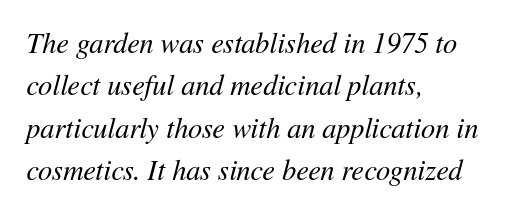
The space beneath each line is pristine and unruled. This rendering uses left alignment, leaving the right contour irregular. Look at the tracking — it's just the regular setting, nothing added. Summary of vertical rhythm: regular, with standard interline spacing.
